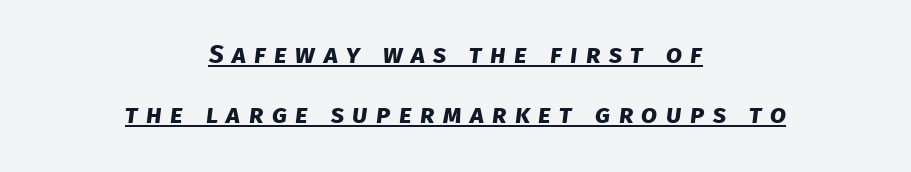
The image shows 26 px bold type; set centered, loose line spacing (2.31x), unusually wide letter spacing (+0.32 em), underlined.
